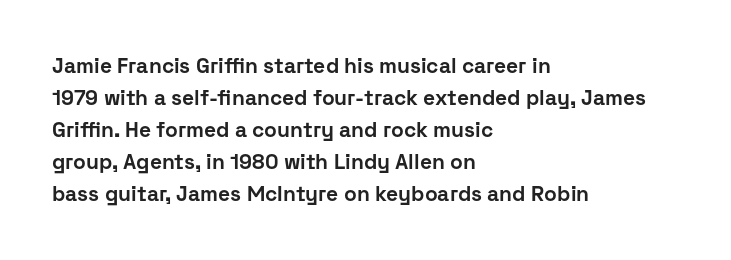
The image shows 21 px bold type, upright; set left-aligned, normal line spacing (1.52x), normal letter spacing, not underlined.
